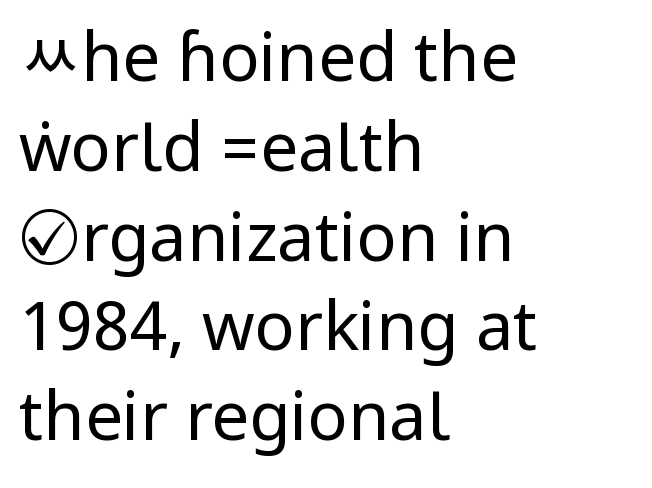
{"serif": "no", "italic": "no", "bold": "no", "weight": "regular", "width": "condensed", "stroke_contrast": "low", "underline": "no", "align": "left", "line_spacing": "normal", "line_spacing_ratio": 1.34, "letter_spacing": "normal", "letter_spacing_em": 0.0, "glyph_px": 67}
